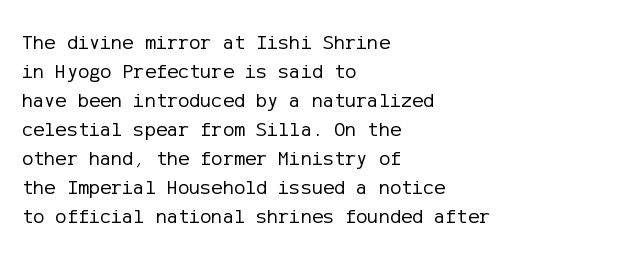
Q: Is the text bold? A: No.
Q: Is the text italic (slanted)? A: No, it is upright.
Q: Is the text underlined? A: No.
Q: How is the paragraph aligned? A: Left-aligned.
Q: Is the spacing between letters normal or unusually wide? A: Normal.
Q: Is the spacing between lines tight, normal or loose? A: Normal.
